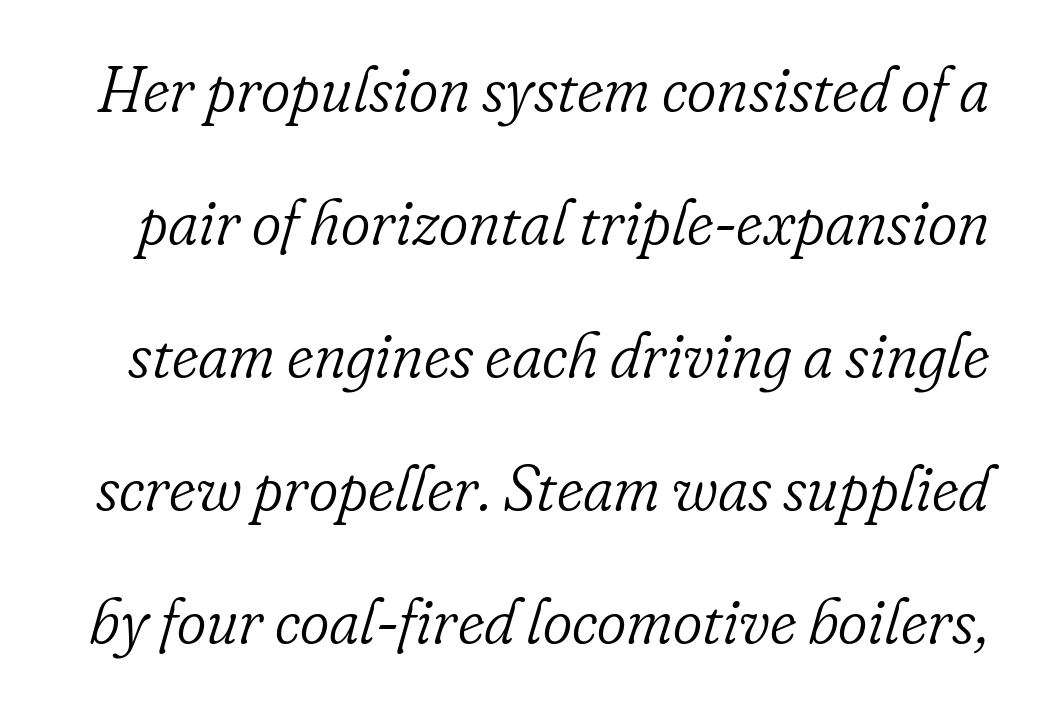
{"serif": "yes", "italic": "yes", "lean": "right", "slant_degrees": 16, "bold": "no", "weight": "light", "width": "normal", "stroke_contrast": "low", "x_height": "small", "monospaced": "no", "underline": "no", "line_spacing": "loose", "line_spacing_ratio": 2.11, "letter_spacing": "normal", "letter_spacing_em": 0.0, "glyph_px": 63}
